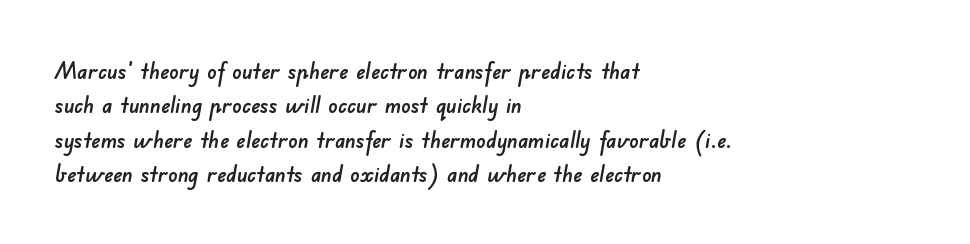
A clean baseline with only descenders dipping below it. Here the glyphs are tracked normally, forming tight word shapes. The typesetter chose a ragged-right arrangement here. Normally led — the rows are evenly, conventionally spaced.
